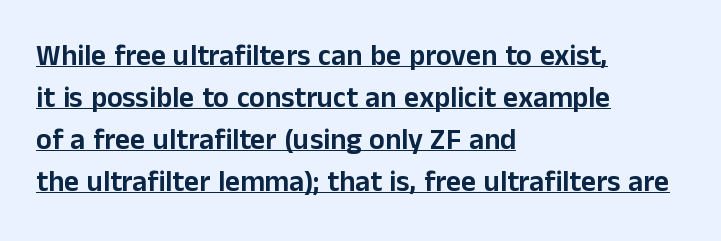
The face used here is proportionally spaced, like ordinary book or web type. Each new line begins a customary step beneath the previous one. Quick note: underline on. Characters follow at the spacing the type designer built in. A typesetter would label this face a sans. Ascenders rise straight up at ninety degrees.
